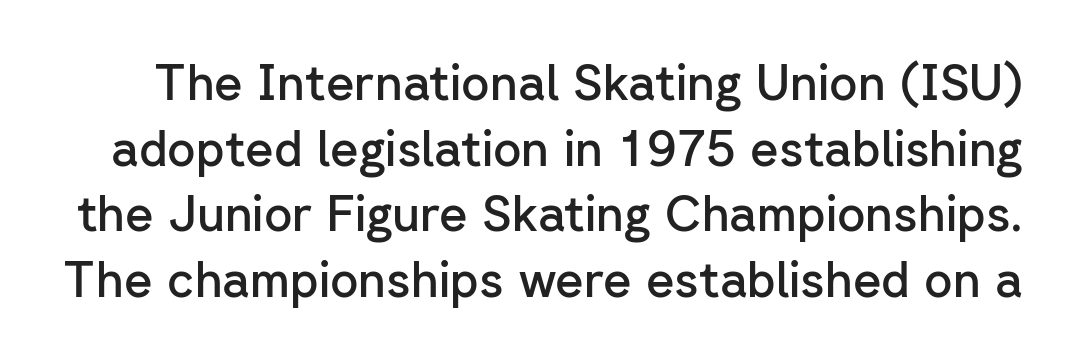
Q: Is the text bold? A: Semi-bold.
Q: Is the text italic (slanted)? A: No, it is upright.
Q: Is the typeface a serif or a sans-serif typeface? A: Sans-serif.
Q: Is the text underlined? A: No.
Q: Is the spacing between letters normal or unusually wide? A: Normal.
Q: Is the spacing between lines tight, normal or loose? A: Normal.
Q: Width (condensed, normal, or wide)? A: Normal.
Q: Stroke contrast? A: Low.
Q: x-height? A: Medium.
Q: Monospaced? A: No.
